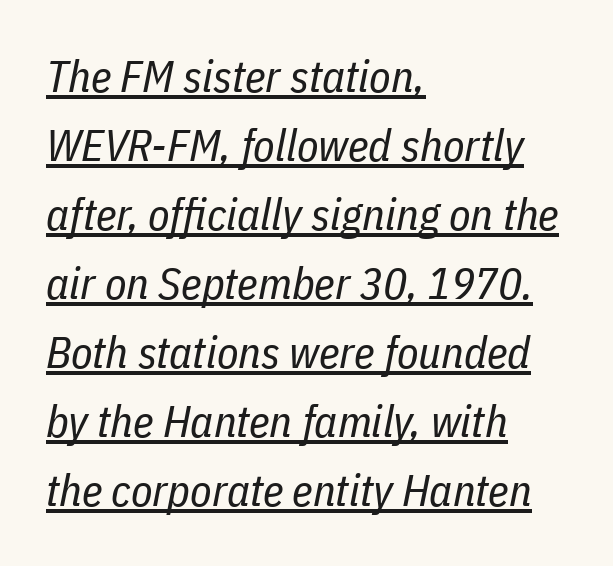
The image shows 44 px regular-weight, condensed type, italic (leaning right); set left-aligned, normal line spacing (1.57x), normal letter spacing, underlined; low stroke contrast and a medium x-height.
